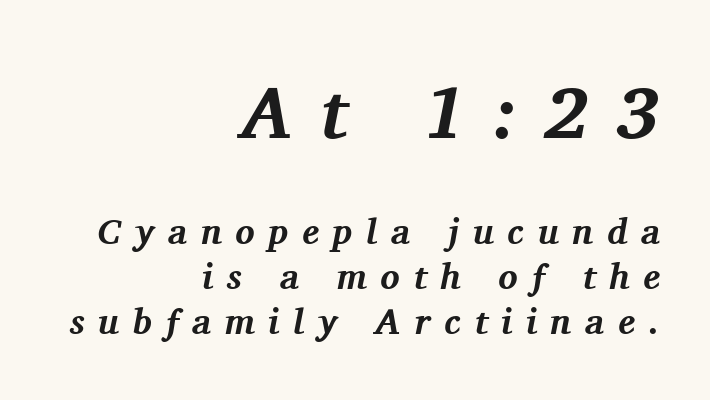
Q: Is the text bold? A: Yes.
Q: Is the text italic (slanted)? A: Yes, it leans right by about 11 degrees.
Q: Is the typeface a serif or a sans-serif typeface? A: Serif.
Q: Is the text underlined? A: No.
Q: How is the paragraph aligned? A: Right-aligned.
Q: Is the spacing between letters normal or unusually wide? A: Unusually wide.
Q: Is the spacing between lines tight, normal or loose? A: Normal.
Q: Which block of text is set in a larger size, the first (top) or the second (bottom)? A: The first (top) one.
Q: Width (condensed, normal, or wide)? A: Normal.
Q: Stroke contrast? A: Medium.
Q: x-height? A: Medium.
Q: Monospaced? A: No.
